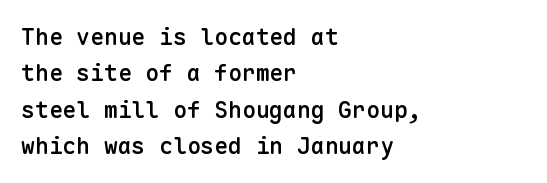
Q: Is the text bold? A: Semi-bold.
Q: Is the text italic (slanted)? A: No, it is upright.
Q: Is the text underlined? A: No.
Q: How is the paragraph aligned? A: Left-aligned.
Q: Is the spacing between letters normal or unusually wide? A: Normal.
Q: Is the spacing between lines tight, normal or loose? A: Normal.
